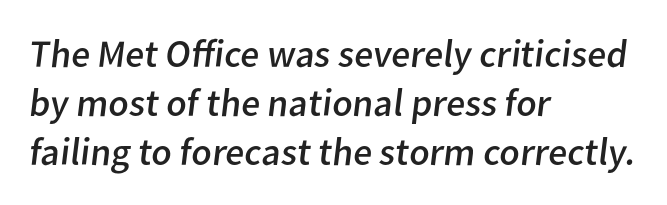
The space directly below the letters is spotless. The rows are spaced the way most documents space them. Character widths vary here, with narrow letters taking less room than wide ones. The characters display no serif detailing; their extremities are plain. Standard letterfit; no display-style spreading of the glyphs. These lines stack with their left ends in a neat column.
